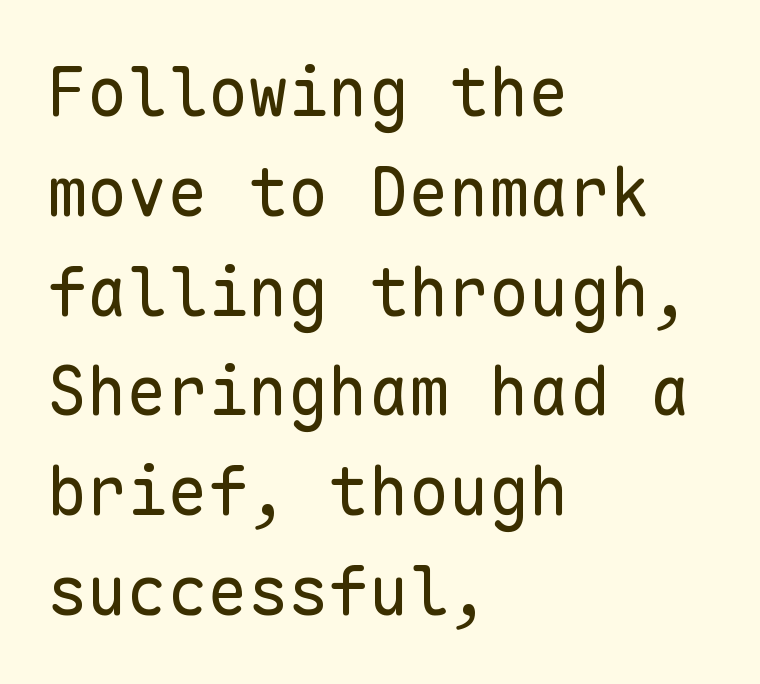
The image shows 67 px regular-weight sans-serif type, upright, monospaced; set left-aligned, normal line spacing (1.49x), normal letter spacing, not underlined; low stroke contrast and a medium x-height.
